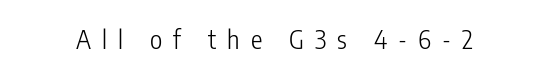
The image shows 26 px text type, upright; set unusually wide letter spacing (+0.42 em), not underlined.
